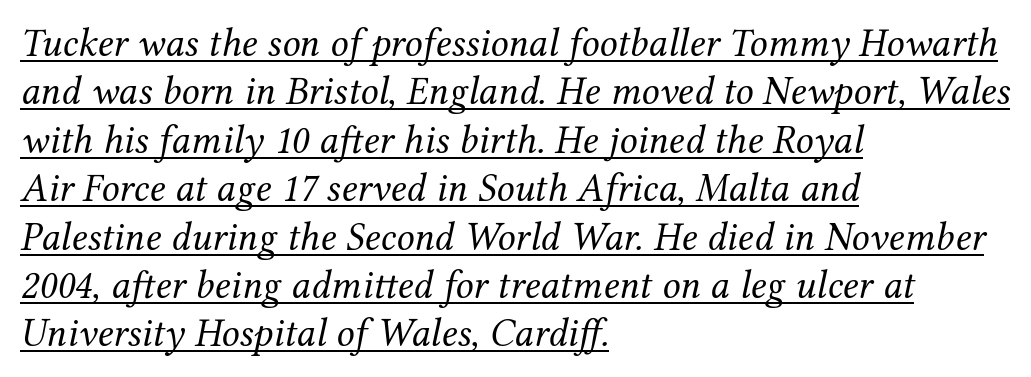
The image shows 40 px regular-weight serif type, italic (leaning right); set left-aligned, line spacing 1.21x, normal letter spacing, underlined; medium stroke contrast and a medium x-height.
